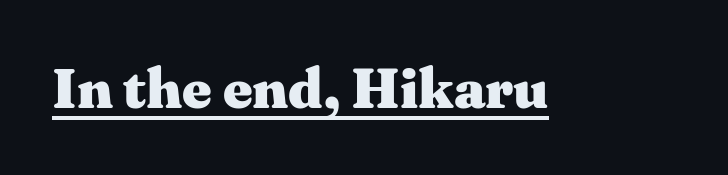
{"serif": "yes", "italic": "no", "bold": "yes", "weight": "heavy", "width": "wide", "stroke_contrast": "medium", "x_height": "medium", "monospaced": "no", "underline": "yes", "letter_spacing": "normal", "letter_spacing_em": 0.0, "glyph_px": 57}
